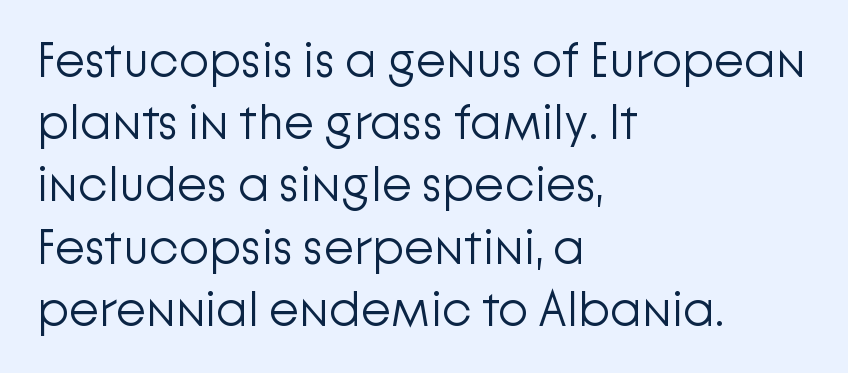
Q: Is the text bold? A: No.
Q: Is the text italic (slanted)? A: No, it is upright.
Q: Is the typeface a serif or a sans-serif typeface? A: Sans-serif.
Q: Is the text underlined? A: No.
Q: How is the paragraph aligned? A: Left-aligned.
Q: Is the spacing between letters normal or unusually wide? A: Normal.
Q: Is the spacing between lines tight, normal or loose? A: Normal.
Q: Width (condensed, normal, or wide)? A: Normal.
Q: Stroke contrast? A: Low.
Q: x-height? A: Medium.
Q: Monospaced? A: No.
